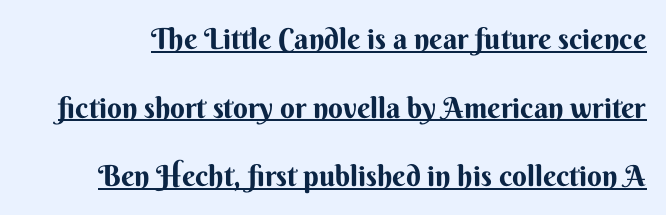
{"serif": "no", "italic": "no", "bold": "yes", "weight": "bold", "width": "normal", "stroke_contrast": "medium", "x_height": "small", "monospaced": "no", "underline": "yes", "line_spacing": "loose", "line_spacing_ratio": 2.37, "letter_spacing": "normal", "letter_spacing_em": 0.0, "glyph_px": 29}
